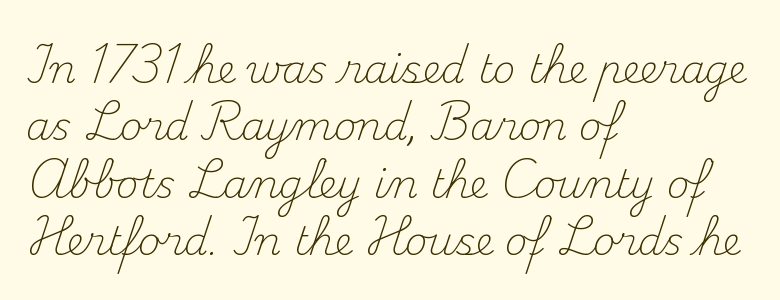
{"serif": "yes", "bold": "no", "weight": "light", "width": "normal", "stroke_contrast": "medium", "x_height": "small", "monospaced": "no", "underline": "no", "align": "left", "line_spacing": "normal", "line_spacing_ratio": 1.47, "letter_spacing": "normal", "letter_spacing_em": 0.0, "glyph_px": 39}
